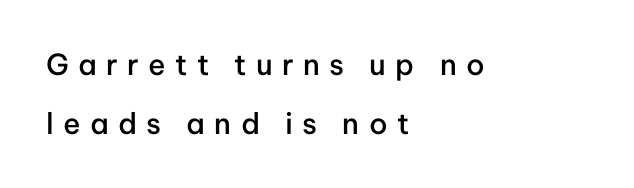
The image shows 29 px semibold sans-serif type, upright; set left-aligned, loose line spacing (2.03x), unusually wide letter spacing (+0.32 em), not underlined; low stroke contrast and a medium x-height.
